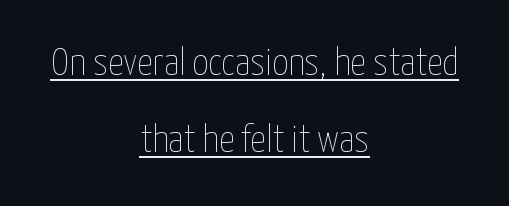
A typesetter would call this proportional, since set widths differ per character. The string is rendered with underlining switched on. Students, note that the glyphs here touch the page at normal intervals. Line spacing here is loose. Which margin do the lines hug? Neither — every line sits in the middle.
